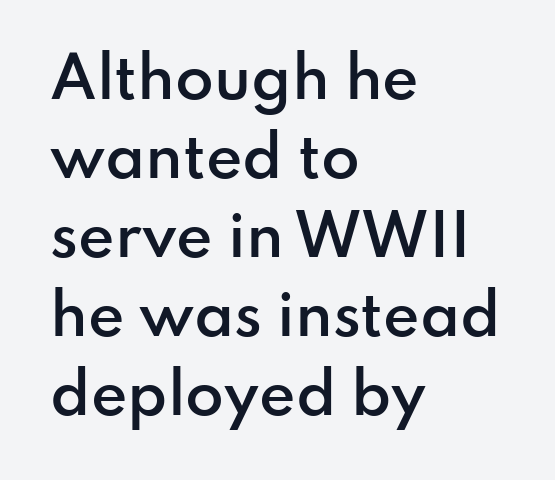
The image shows 56 px semibold sans-serif type, upright; set left-aligned, normal line spacing (1.41x), normal letter spacing, not underlined; low stroke contrast and a small x-height.
